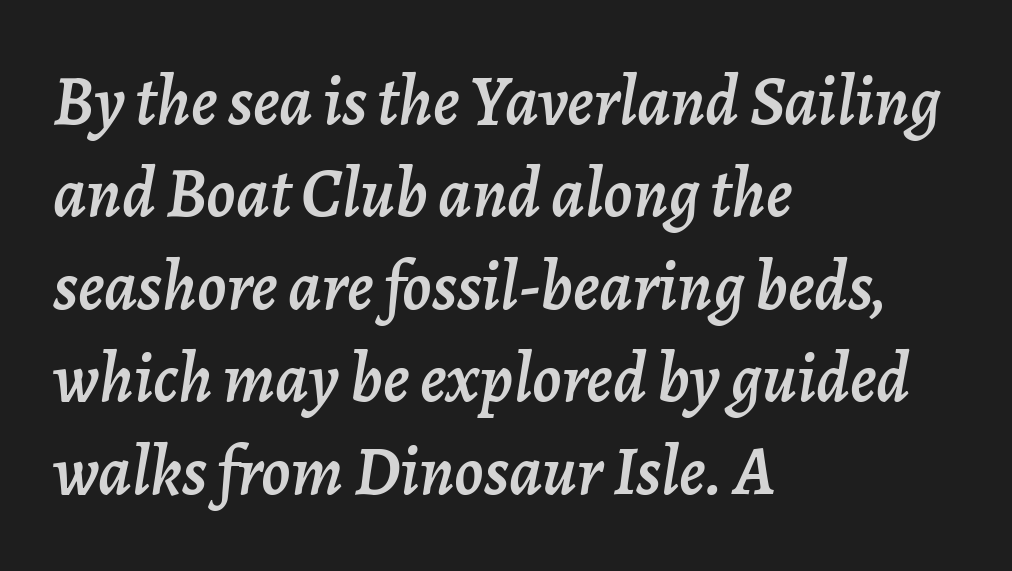
Q: Is the text italic (slanted)? A: Yes, it leans right by about 7 degrees.
Q: Is the text underlined? A: No.
Q: How is the paragraph aligned? A: Left-aligned.
Q: Is the spacing between letters normal or unusually wide? A: Normal.
Q: Is the spacing between lines tight, normal or loose? A: Normal.
Q: Width (condensed, normal, or wide)? A: Normal.
Q: Stroke contrast? A: Low.
Q: x-height? A: Medium.
Q: Monospaced? A: No.
